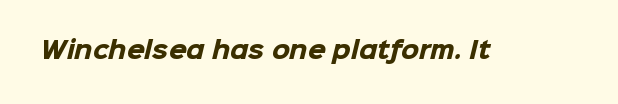
The image shows 23 px bold type; set normal letter spacing, not underlined.
